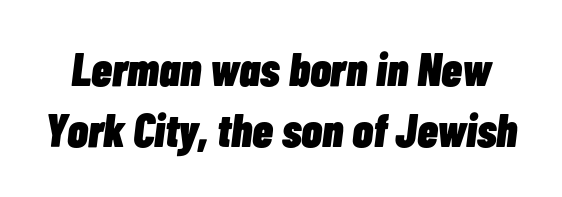
{"italic": "yes", "lean": "right", "slant_degrees": 7, "bold": "yes", "weight": "heavy", "width": "condensed", "stroke_contrast": "low", "x_height": "medium", "monospaced": "no", "underline": "no", "line_spacing": "normal", "line_spacing_ratio": 1.3, "letter_spacing": "normal", "letter_spacing_em": 0.0, "glyph_px": 47}
